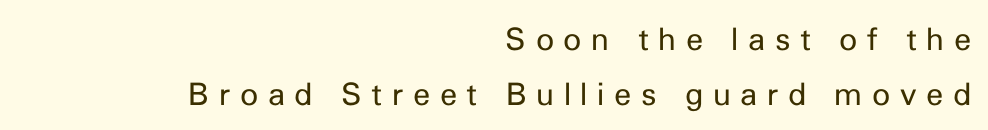
The image shows 31 px regular-weight sans-serif type, upright; set right-aligned, line spacing 1.76x, unusually wide letter spacing (+0.31 em), not underlined; low stroke contrast and a medium x-height.
